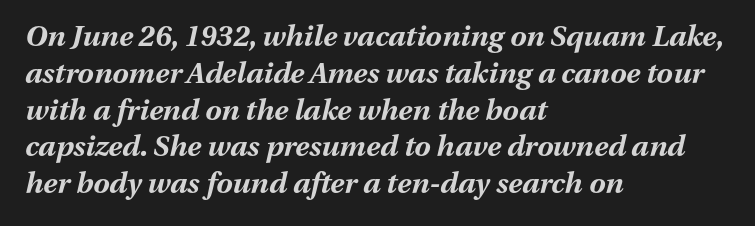
Q: Is the text bold? A: Yes.
Q: Is the text italic (slanted)? A: Yes, it leans right by about 13 degrees.
Q: Is the text underlined? A: No.
Q: How is the paragraph aligned? A: Left-aligned.
Q: Is the spacing between letters normal or unusually wide? A: Normal.
Q: Is the spacing between lines tight, normal or loose? A: Normal.
Q: Width (condensed, normal, or wide)? A: Normal.
Q: Stroke contrast? A: Medium.
Q: x-height? A: Medium.
Q: Monospaced? A: No.
